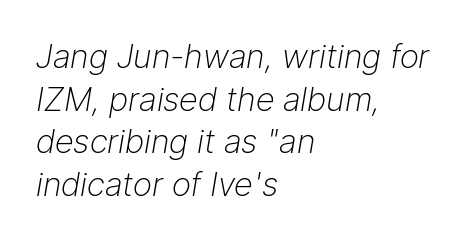
The image shows 33 px light type, italic (leaning right); set left-aligned, normal line spacing (1.29x), normal letter spacing, not underlined; low stroke contrast and a medium x-height.
